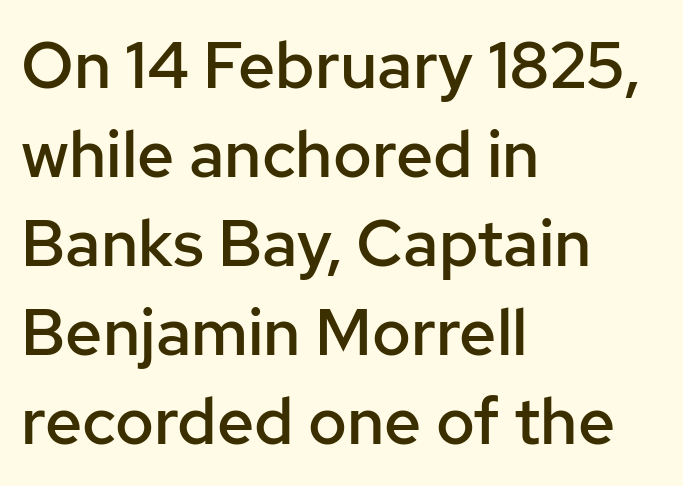
{"serif": "no", "italic": "no", "bold": "semi", "weight": "semibold", "width": "normal", "stroke_contrast": "low", "x_height": "medium", "monospaced": "no", "underline": "no", "align": "left", "line_spacing": "normal", "line_spacing_ratio": 1.37, "letter_spacing": "normal", "letter_spacing_em": 0.0, "glyph_px": 65}
